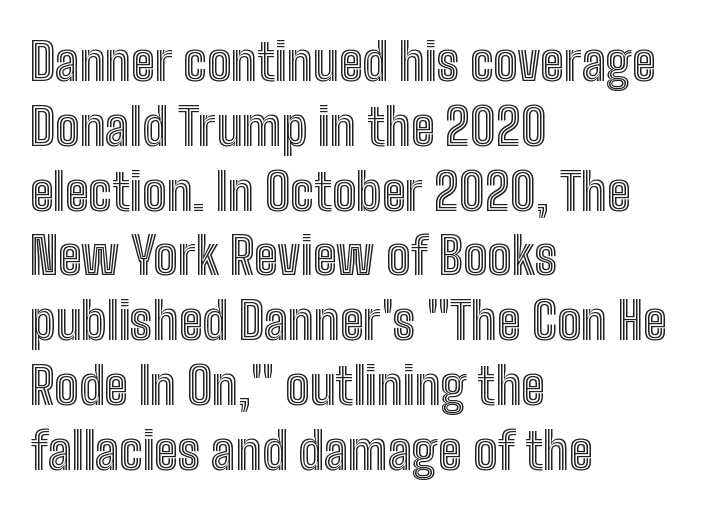
{"italic": "no", "width": "condensed", "x_height": "medium", "monospaced": "no", "underline": "no", "align": "left", "line_spacing": "normal", "line_spacing_ratio": 1.27, "letter_spacing": "normal", "letter_spacing_em": 0.0, "glyph_px": 51}
